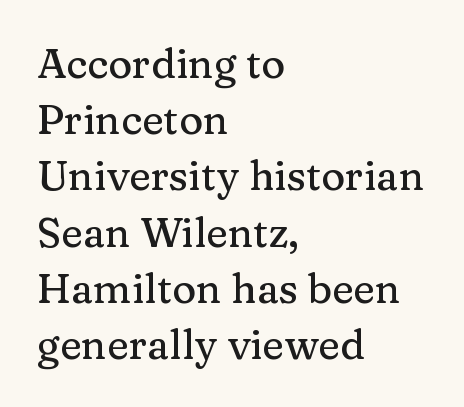
Tall strokes in this sample are plumb rather than angled. The face used here is proportionally spaced, like ordinary book or web type. Underline: absent. Quick note: interline space is typical.
